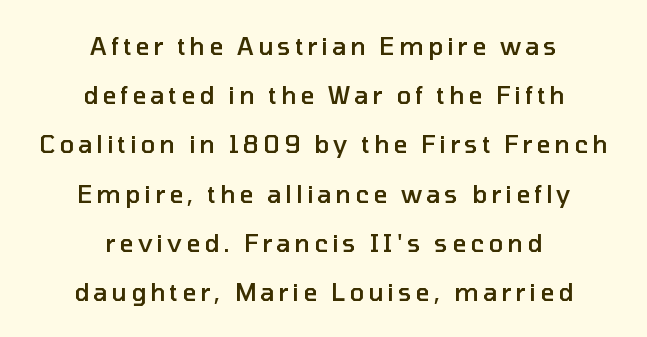
Q: Is the text bold? A: Semi-bold.
Q: Is the text italic (slanted)? A: No, it is upright.
Q: Is the text underlined? A: No.
Q: How is the paragraph aligned? A: Centered.
Q: Is the spacing between lines tight, normal or loose? A: Loose.
